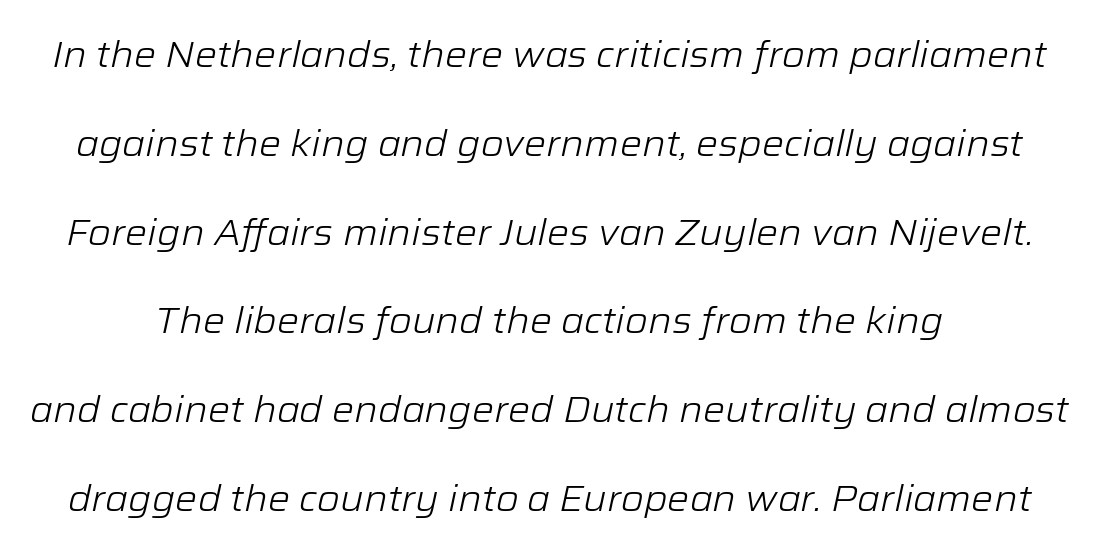
The image shows 37 px light type, italic (leaning right); set loose line spacing (2.4x), normal letter spacing, not underlined; low stroke contrast and a medium x-height.
